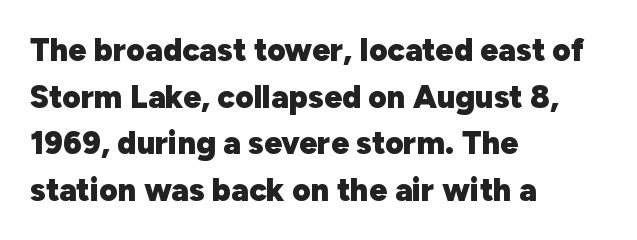
The image shows 32 px heavy sans-serif type, upright; set left-aligned, normal line spacing (1.46x), normal letter spacing, not underlined; low stroke contrast and a medium x-height.
